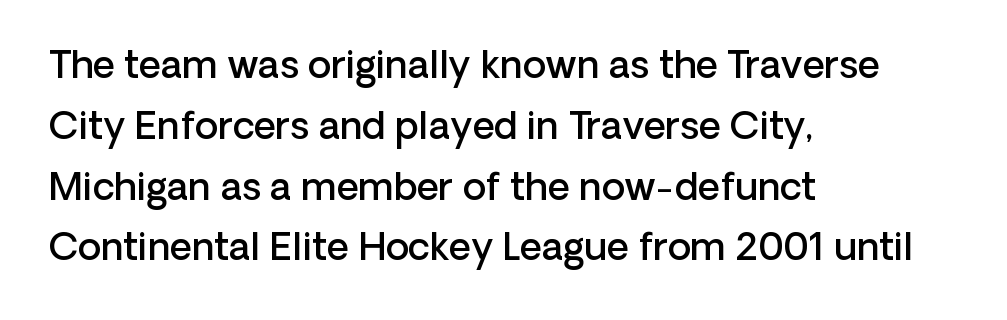
The image shows 38 px semibold sans-serif type, upright; set left-aligned, normal line spacing (1.6x), normal letter spacing, not underlined; low stroke contrast and a medium x-height.
